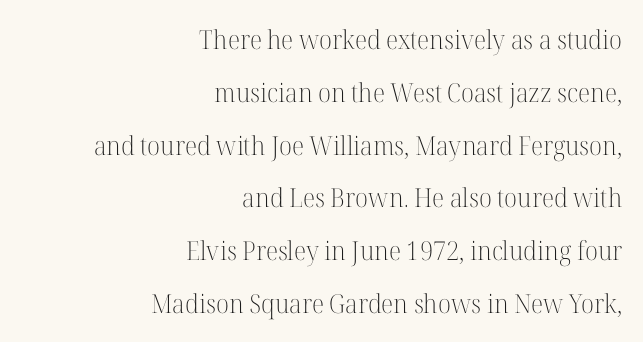
Q: Is the text bold? A: No.
Q: Is the text italic (slanted)? A: No, it is upright.
Q: Is the text underlined? A: No.
Q: How is the paragraph aligned? A: Right-aligned.
Q: Is the spacing between letters normal or unusually wide? A: Normal.
Q: Is the spacing between lines tight, normal or loose? A: Loose.
